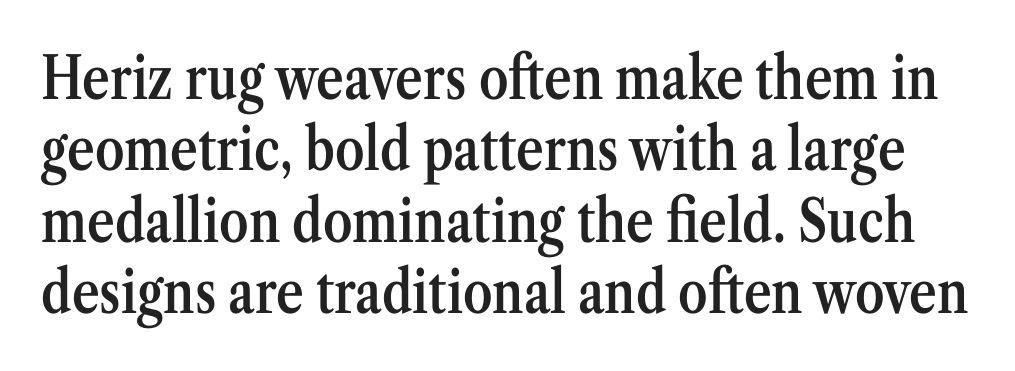
The image shows 59 px semibold, condensed serif type, upright; set line spacing 1.21x, normal letter spacing, not underlined; medium stroke contrast and a medium x-height.
